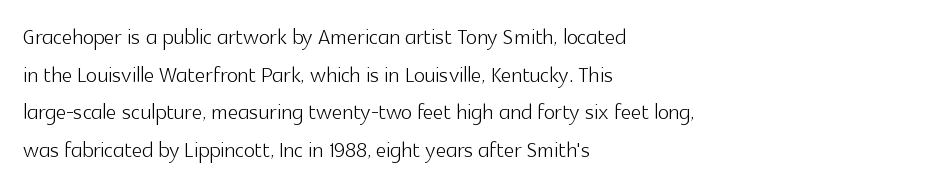
{"serif": "no", "italic": "no", "bold": "no", "weight": "light", "width": "normal", "x_height": "medium", "monospaced": "no", "underline": "no", "align": "left", "line_spacing": "normal", "line_spacing_ratio": 1.3, "letter_spacing": "normal", "letter_spacing_em": 0.0, "glyph_px": 29}
